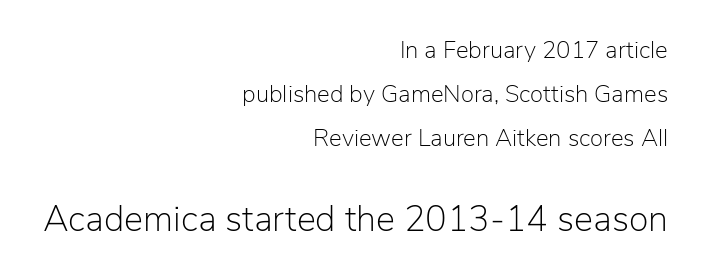
{"serif": "no", "italic": "no", "bold": "no", "weight": "light", "width": "normal", "stroke_contrast": "low", "x_height": "medium", "monospaced": "no", "underline": "no", "align": "right", "line_spacing_ratio": 1.83, "letter_spacing": "normal", "letter_spacing_em": 0.0, "larger_block": "second", "size_ratio": 1.5, "glyph_px": 36}
